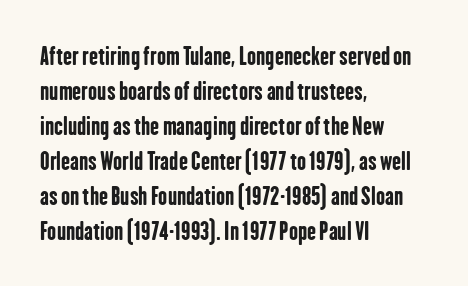
Q: Is the text bold? A: Yes.
Q: Is the text italic (slanted)? A: No, it is upright.
Q: Is the text underlined? A: No.
Q: How is the paragraph aligned? A: Left-aligned.
Q: Is the spacing between letters normal or unusually wide? A: Normal.
Q: Is the spacing between lines tight, normal or loose? A: Normal.
